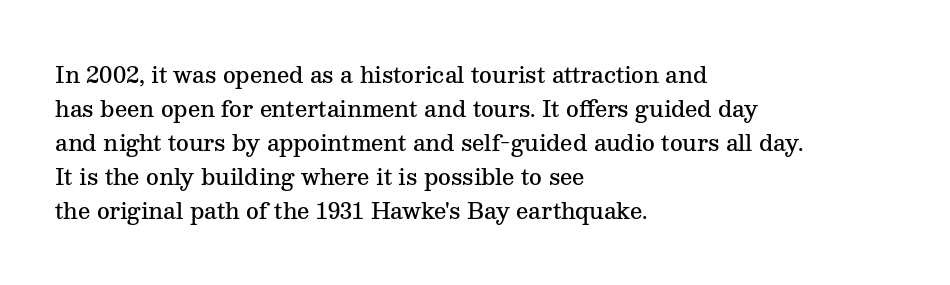
The image shows 22 px text type, upright; set left-aligned, normal line spacing (1.55x), normal letter spacing, not underlined.
